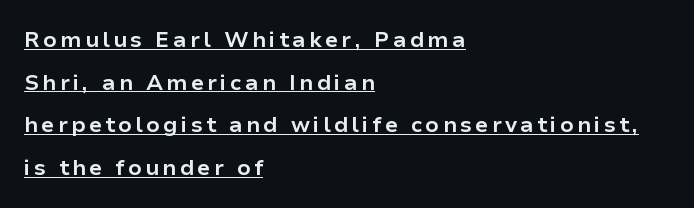
The image shows 22 px bold type, upright; set left-aligned, loose line spacing (1.94x), underlined.
